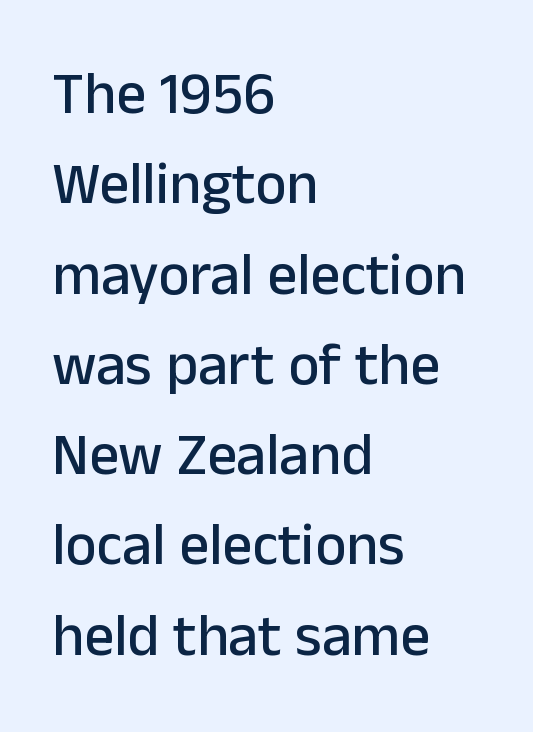
Q: Is the text italic (slanted)? A: No, it is upright.
Q: Is the typeface a serif or a sans-serif typeface? A: Sans-serif.
Q: Is the text underlined? A: No.
Q: How is the paragraph aligned? A: Left-aligned.
Q: Is the spacing between letters normal or unusually wide? A: Normal.
Q: Is the spacing between lines tight, normal or loose? A: Normal.
Q: Width (condensed, normal, or wide)? A: Normal.
Q: Stroke contrast? A: Low.
Q: x-height? A: Medium.
Q: Monospaced? A: No.
